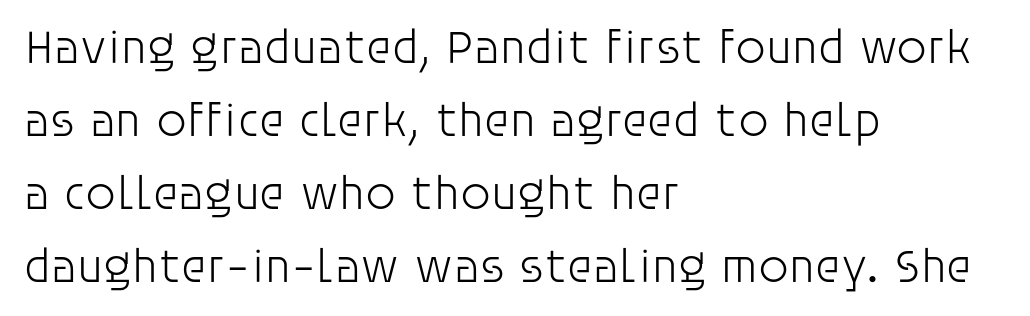
Q: Is the text bold? A: No.
Q: Is the text italic (slanted)? A: No, it is upright.
Q: Is the typeface a serif or a sans-serif typeface? A: Sans-serif.
Q: Is the text underlined? A: No.
Q: How is the paragraph aligned? A: Left-aligned.
Q: Is the spacing between letters normal or unusually wide? A: Normal.
Q: Is the spacing between lines tight, normal or loose? A: Normal.
Q: Width (condensed, normal, or wide)? A: Normal.
Q: Stroke contrast? A: Low.
Q: x-height? A: Large.
Q: Monospaced? A: No.
